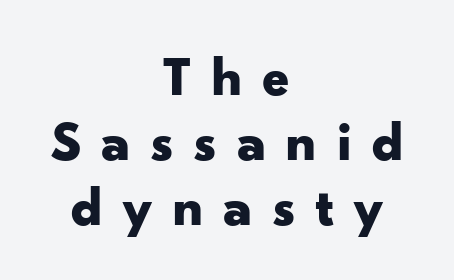
Q: Is the text bold? A: Yes.
Q: Is the text italic (slanted)? A: No, it is upright.
Q: Is the typeface a serif or a sans-serif typeface? A: Sans-serif.
Q: Is the text underlined? A: No.
Q: How is the paragraph aligned? A: Centered.
Q: Is the spacing between letters normal or unusually wide? A: Unusually wide.
Q: Width (condensed, normal, or wide)? A: Wide.
Q: Stroke contrast? A: Low.
Q: x-height? A: Small.
Q: Monospaced? A: No.
